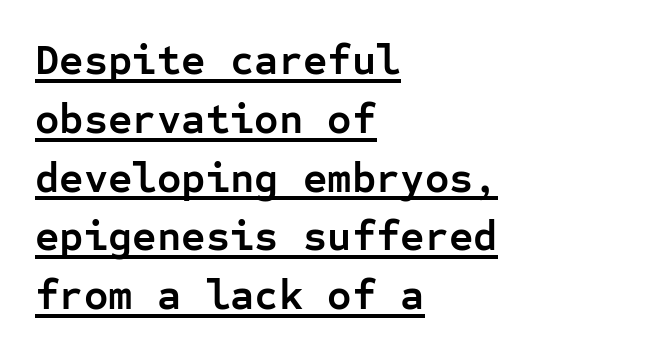
The image shows 42 px semibold sans-serif type, upright, monospaced; set left-aligned, normal line spacing (1.4x), normal letter spacing, underlined; low stroke contrast and a medium x-height.
